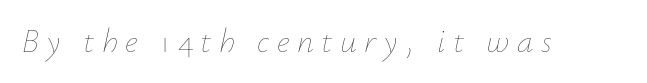
The image shows 33 px thin type, italic (leaning right); set unusually wide letter spacing (+0.23 em), not underlined; low stroke contrast and a small x-height.
